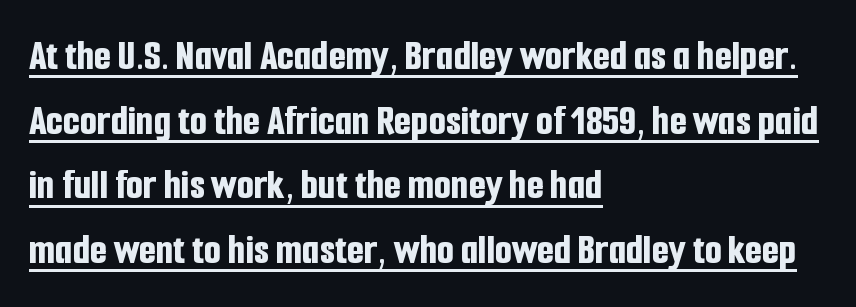
Is the block centered? No — it sits flush against the left margin. The face used here has the dense, thick strokes of a bold. There is no visible air inserted between adjacent glyphs. No italicization has been applied; the sample stays upright. Is this a fixed-width face? No — the glyphs have proportional, varying widths. Somebody hit Ctrl+U on this one — the words are underlined.
